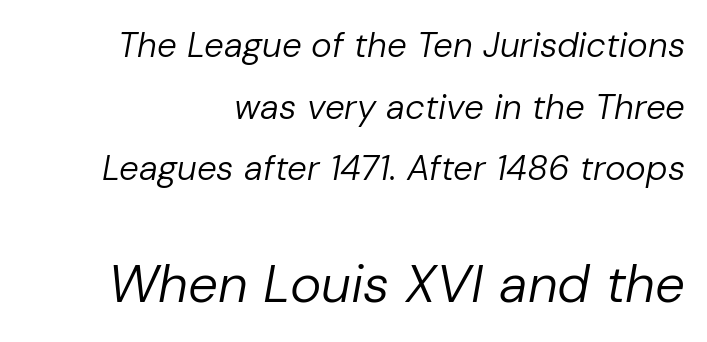
The image shows 53 px regular-weight type, italic (leaning right); set right-aligned, line spacing 1.76x, normal letter spacing, not underlined; the second (bottom) block is 1.51x larger; low stroke contrast and a medium x-height.
